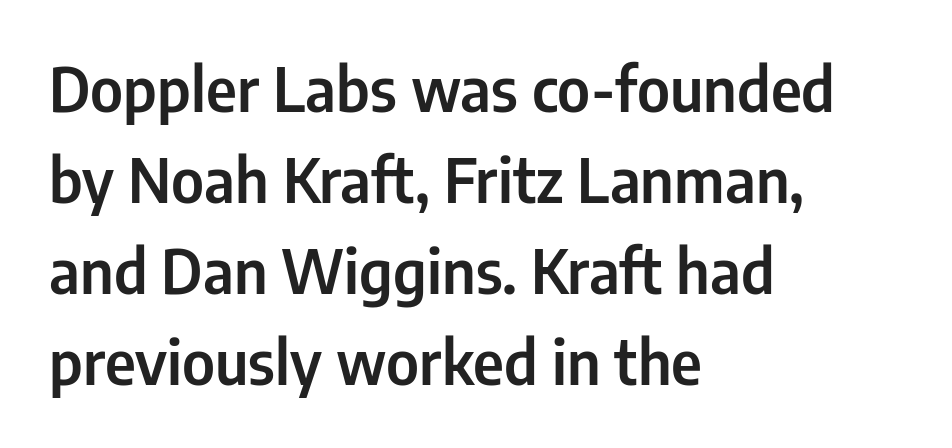
{"serif": "no", "italic": "no", "width": "condensed", "stroke_contrast": "low", "x_height": "medium", "monospaced": "no", "underline": "no", "align": "left", "line_spacing": "normal", "line_spacing_ratio": 1.49, "letter_spacing": "normal", "letter_spacing_em": 0.0, "glyph_px": 61}
